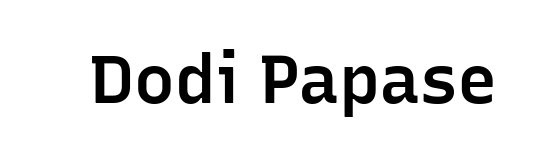
Q: Is the text bold? A: Semi-bold.
Q: Is the text italic (slanted)? A: No, it is upright.
Q: Is the typeface a serif or a sans-serif typeface? A: Sans-serif.
Q: Is the text underlined? A: No.
Q: Is the spacing between letters normal or unusually wide? A: Normal.
Q: Width (condensed, normal, or wide)? A: Normal.
Q: Stroke contrast? A: Low.
Q: x-height? A: Medium.
Q: Monospaced? A: No.
